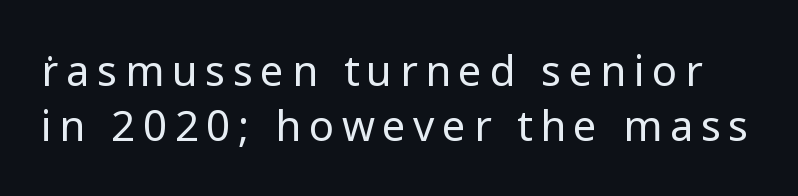
{"serif": "no", "italic": "no", "bold": "no", "weight": "regular", "width": "normal", "stroke_contrast": "low", "x_height": "medium", "monospaced": "no", "underline": "no", "line_spacing": "normal", "line_spacing_ratio": 1.32, "glyph_px": 42}
